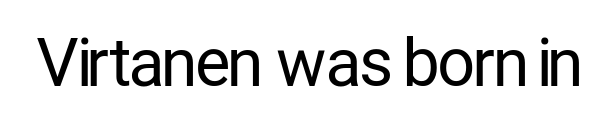
The image shows 65 px regular-weight, condensed sans-serif type, upright; set normal letter spacing, not underlined; low stroke contrast and a medium x-height.
